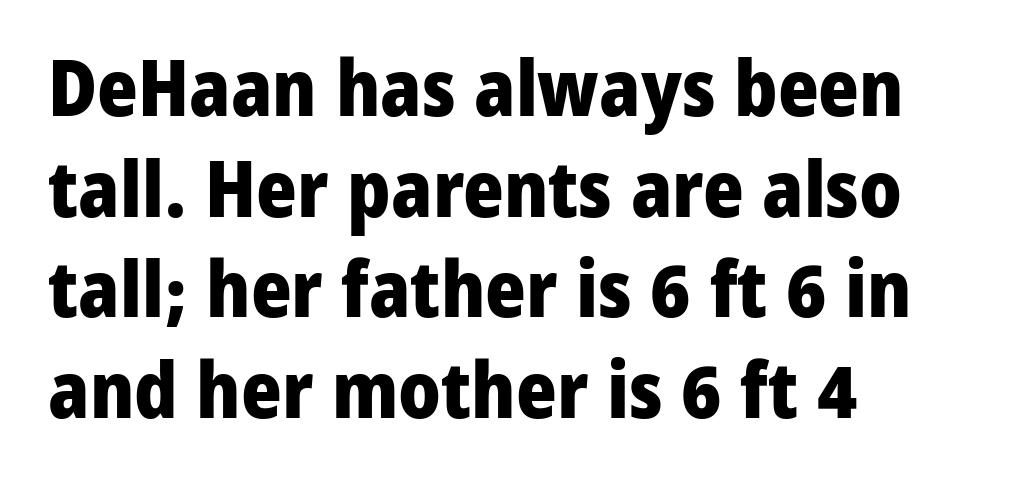
{"serif": "no", "italic": "no", "bold": "yes", "weight": "heavy", "width": "normal", "stroke_contrast": "low", "x_height": "medium", "monospaced": "no", "underline": "no", "align": "left", "line_spacing": "normal", "line_spacing_ratio": 1.29, "letter_spacing": "normal", "letter_spacing_em": 0.0, "glyph_px": 78}
